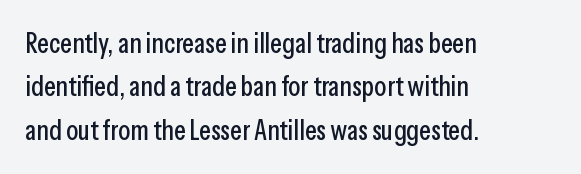
The image shows 28 px condensed sans-serif type, upright; set left-aligned, normal line spacing (1.55x), normal letter spacing, not underlined; low stroke contrast and a medium x-height.
